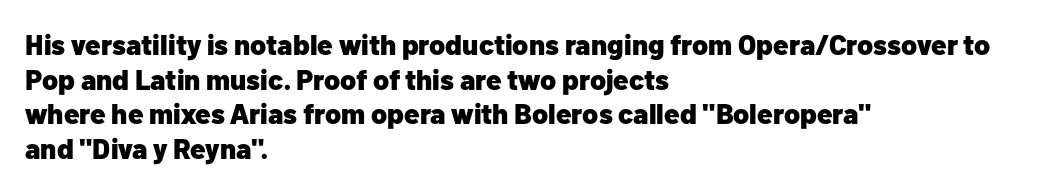
The typesetting leans heavy: a genuine bold. The type sits square on the baseline with zero lean. Check the space under the baseline: it is left empty. Here the designer chose a conventional face with non-uniform glyph widths.
